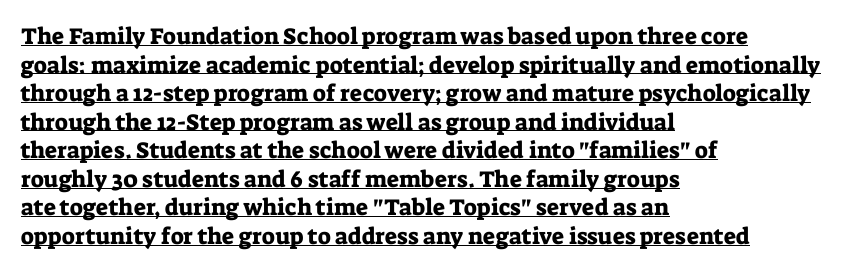
{"italic": "no", "underline": "yes", "align": "left", "line_spacing_ratio": 1.24, "letter_spacing": "normal", "letter_spacing_em": 0.0, "glyph_px": 23}
